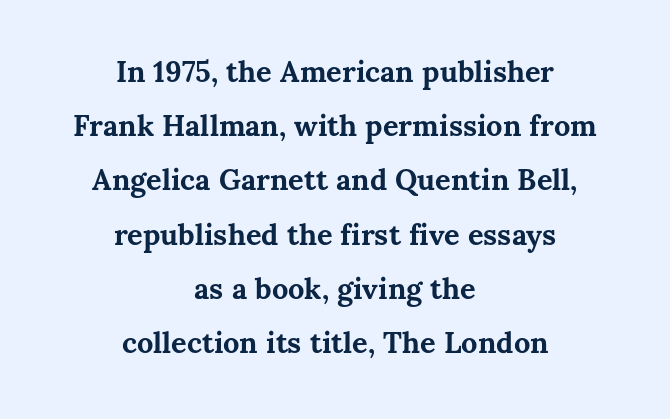
The image shows 29 px bold type, upright; set centered, line spacing 1.87x, normal letter spacing, not underlined; medium stroke contrast and a medium x-height.
